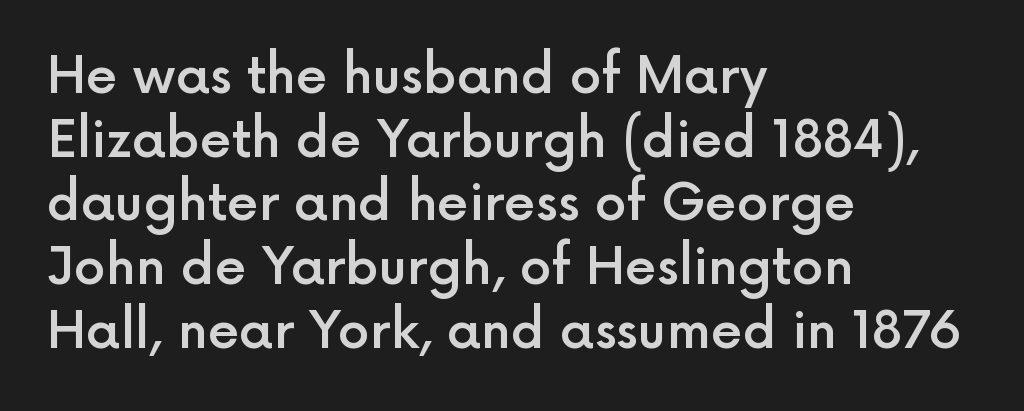
Q: Is the text bold? A: Semi-bold.
Q: Is the text italic (slanted)? A: No, it is upright.
Q: Is the typeface a serif or a sans-serif typeface? A: Sans-serif.
Q: Is the text underlined? A: No.
Q: How is the paragraph aligned? A: Left-aligned.
Q: Is the spacing between letters normal or unusually wide? A: Normal.
Q: Is the spacing between lines tight, normal or loose? A: Normal.
Q: Width (condensed, normal, or wide)? A: Normal.
Q: x-height? A: Medium.
Q: Monospaced? A: No.
